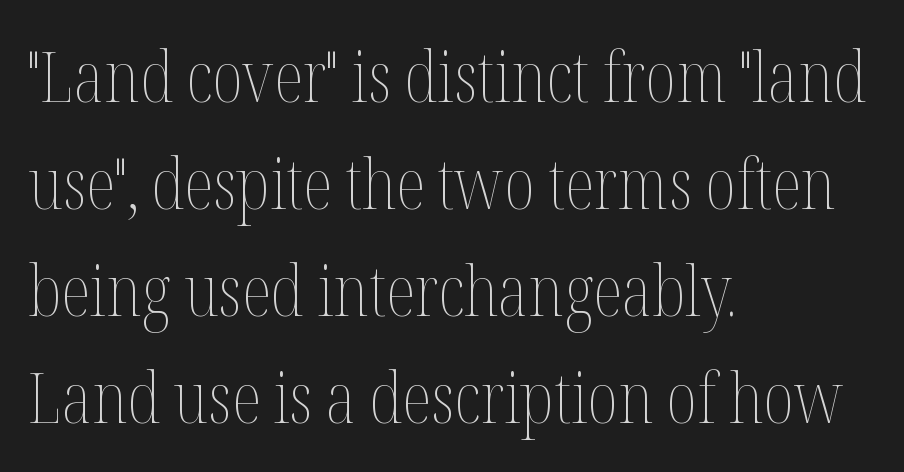
Q: Is the text bold? A: No.
Q: Is the text italic (slanted)? A: No, it is upright.
Q: Is the text underlined? A: No.
Q: How is the paragraph aligned? A: Left-aligned.
Q: Is the spacing between letters normal or unusually wide? A: Normal.
Q: Is the spacing between lines tight, normal or loose? A: Normal.
Q: Width (condensed, normal, or wide)? A: Condensed.
Q: Stroke contrast? A: Medium.
Q: x-height? A: Medium.
Q: Monospaced? A: No.
